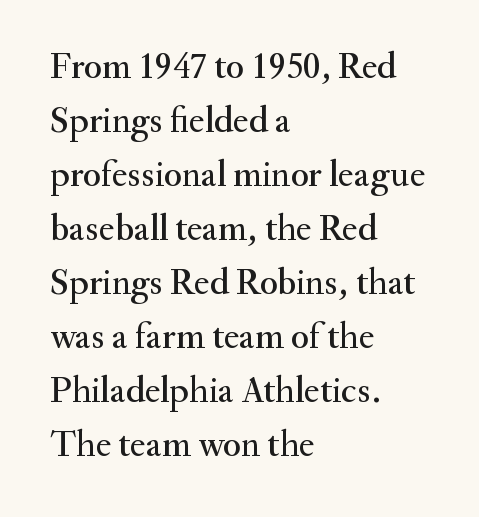
The image shows 37 px serif type, upright; set left-aligned, normal line spacing (1.46x), normal letter spacing, not underlined; medium stroke contrast and a small x-height.
